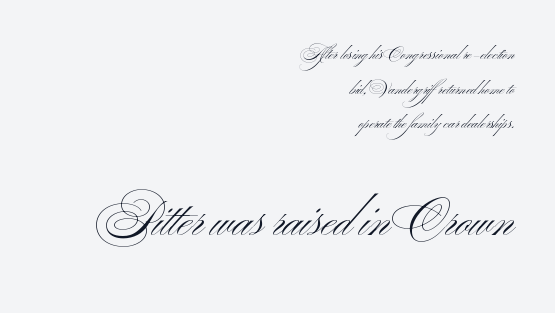
Q: Is the text bold? A: No.
Q: Is the text italic (slanted)? A: Yes.
Q: Is the typeface a serif or a sans-serif typeface? A: Sans-serif.
Q: Is the text underlined? A: No.
Q: How is the paragraph aligned? A: Right-aligned.
Q: Is the spacing between letters normal or unusually wide? A: Normal.
Q: Is the spacing between lines tight, normal or loose? A: Loose.
Q: Which block of text is set in a larger size, the first (top) or the second (bottom)? A: The second (bottom) one.
Q: Width (condensed, normal, or wide)? A: Wide.
Q: Stroke contrast? A: Medium.
Q: x-height? A: Small.
Q: Monospaced? A: No.
